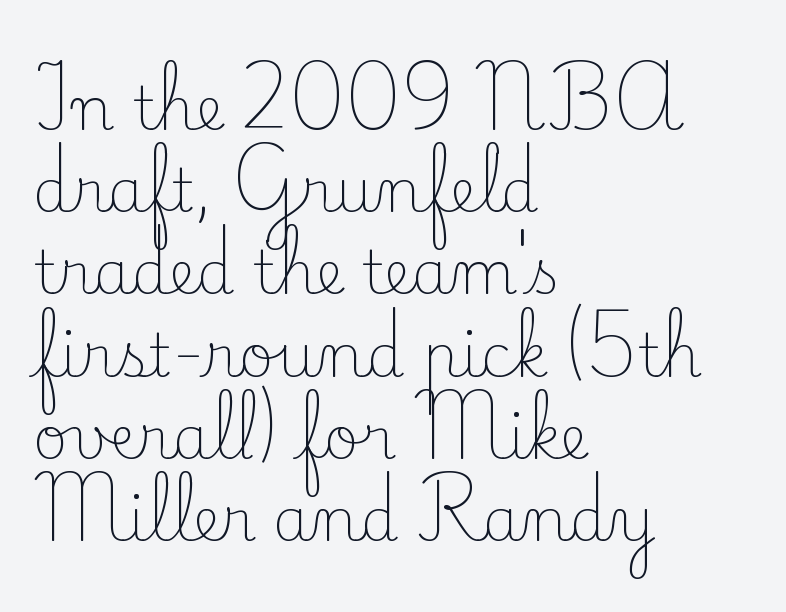
The image shows 60 px light serif type, upright; set left-aligned, normal line spacing (1.37x), normal letter spacing, not underlined; low stroke contrast and a small x-height.
